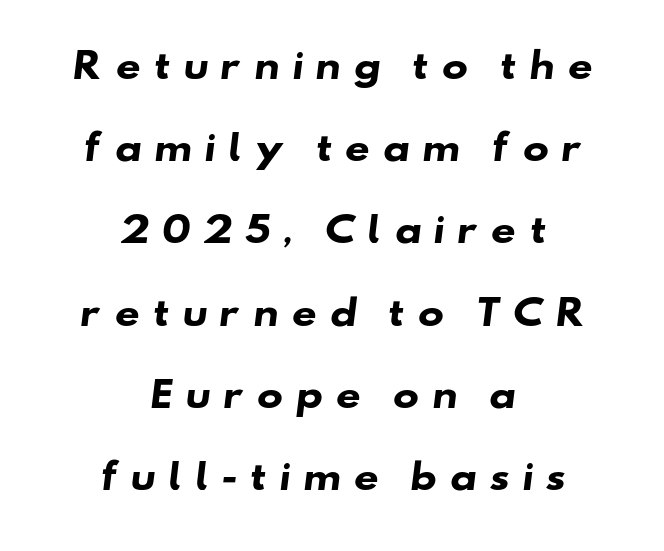
The line texture is sparse and dotted thanks to wide tracking. This rendering employs a face without finishing strokes, i.e., a sans-serif. The font is running at its bold setting. Type without underlining.
